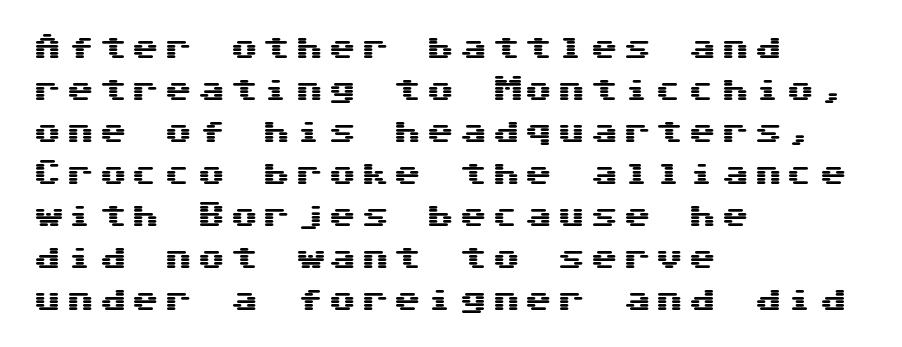
When letters stand straight like this, we call the style roman or upright. Vertical spacing — default. Horizontal alignment here is leftward, the default for most running prose. The glyphs in this specimen are sans serif. The strip under each line holds only bare page.
